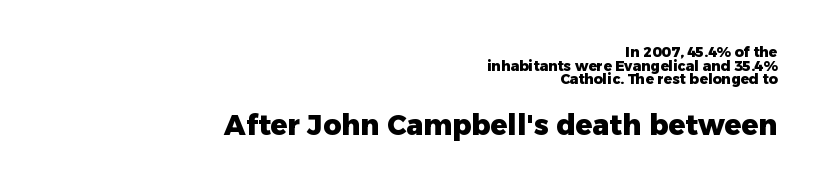
Q: Is the text bold? A: Yes.
Q: Is the text italic (slanted)? A: No, it is upright.
Q: Is the typeface a serif or a sans-serif typeface? A: Sans-serif.
Q: Is the text underlined? A: No.
Q: How is the paragraph aligned? A: Right-aligned.
Q: Is the spacing between letters normal or unusually wide? A: Normal.
Q: Is the spacing between lines tight, normal or loose? A: Tight.
Q: Which block of text is set in a larger size, the first (top) or the second (bottom)? A: The second (bottom) one.
Q: Width (condensed, normal, or wide)? A: Normal.
Q: Stroke contrast? A: Low.
Q: x-height? A: Medium.
Q: Monospaced? A: No.
